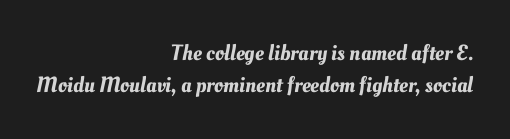
{"underline": "no", "align": "right", "line_spacing": "normal", "line_spacing_ratio": 1.47, "letter_spacing": "normal", "letter_spacing_em": 0.0, "glyph_px": 22}
